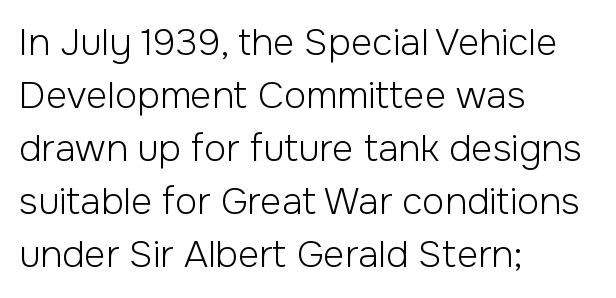
{"serif": "no", "italic": "no", "bold": "no", "weight": "light", "width": "normal", "stroke_contrast": "low", "x_height": "medium", "monospaced": "no", "underline": "no", "align": "left", "line_spacing": "normal", "line_spacing_ratio": 1.43, "letter_spacing": "normal", "letter_spacing_em": 0.0, "glyph_px": 37}
